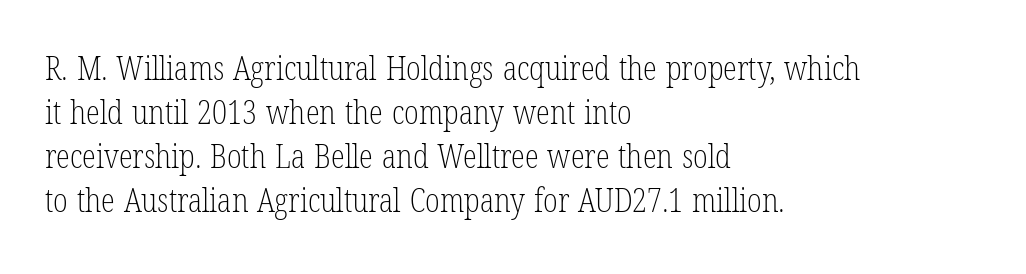
Q: Is the text bold? A: No.
Q: Is the text italic (slanted)? A: No, it is upright.
Q: Is the typeface a serif or a sans-serif typeface? A: Serif.
Q: Is the text underlined? A: No.
Q: How is the paragraph aligned? A: Left-aligned.
Q: Is the spacing between letters normal or unusually wide? A: Normal.
Q: Is the spacing between lines tight, normal or loose? A: Normal.
Q: Width (condensed, normal, or wide)? A: Condensed.
Q: Stroke contrast? A: Low.
Q: x-height? A: Medium.
Q: Monospaced? A: No.
